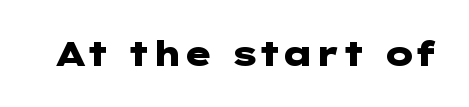
Posture: upright roman. Underline: absent. The face used here has the dense, thick strokes of a bold. Honestly, the letter spacing is just normal — you wouldn't notice it. The designer went with a sans here, leaving each stem footless.
